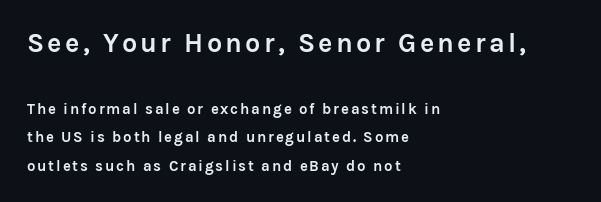
The image shows 27 px bold type, upright; set left-aligned, loose line spacing (1.9x), not underlined; the first (top) block is 1.8x larger.
